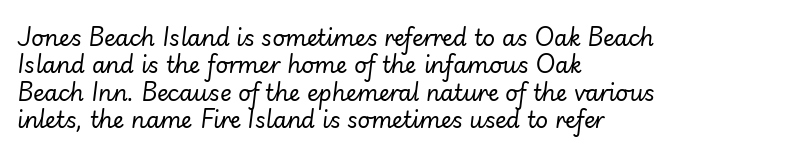
Q: Is the text bold? A: No.
Q: Is the text italic (slanted)? A: Yes, it leans right by about 7 degrees.
Q: Is the text underlined? A: No.
Q: How is the paragraph aligned? A: Left-aligned.
Q: Is the spacing between letters normal or unusually wide? A: Normal.
